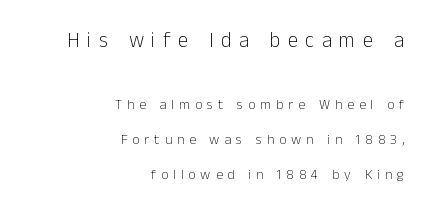
Q: Is the text bold? A: No.
Q: Is the text italic (slanted)? A: No, it is upright.
Q: Is the text underlined? A: No.
Q: How is the paragraph aligned? A: Right-aligned.
Q: Is the spacing between letters normal or unusually wide? A: Unusually wide.
Q: Is the spacing between lines tight, normal or loose? A: Loose.
Q: Which block of text is set in a larger size, the first (top) or the second (bottom)? A: The first (top) one.
